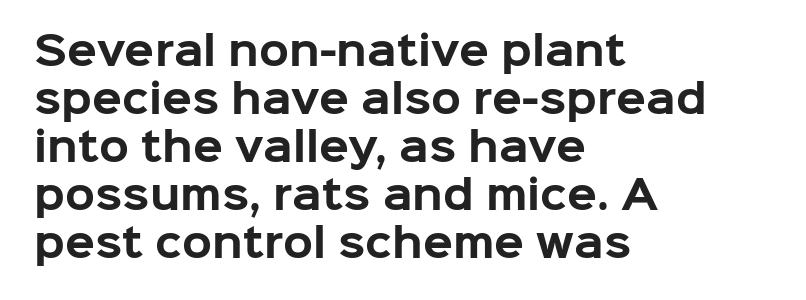
{"serif": "no", "italic": "no", "bold": "yes", "weight": "bold", "width": "normal", "stroke_contrast": "low", "x_height": "medium", "monospaced": "no", "underline": "no", "align": "left", "line_spacing_ratio": 1.23, "letter_spacing": "normal", "letter_spacing_em": 0.0, "glyph_px": 39}
